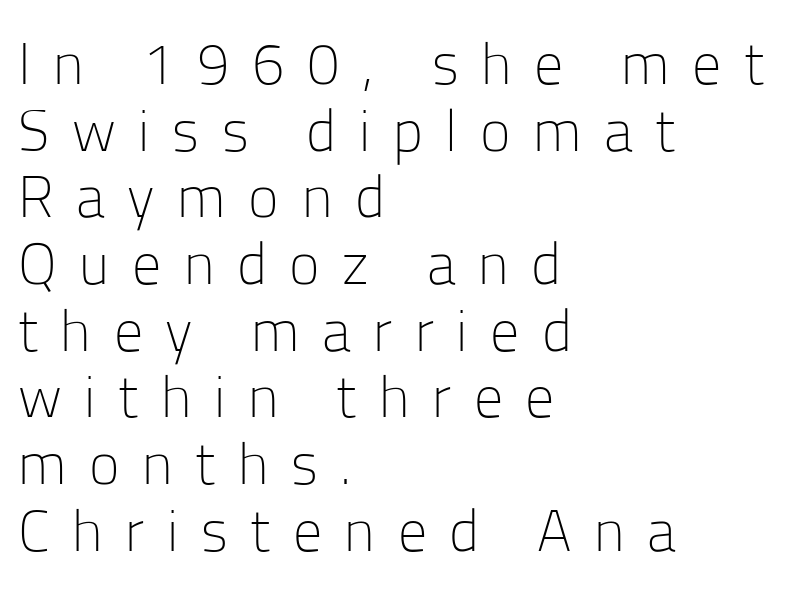
The letters advance in unequal steps, a hallmark of proportional type. Bold? No — there's no thickening of the strokes. A typesetter would mark this as roman, not italic. A typesetter would call this leading minimal, almost set solid. In terms of letterspacing, this is a distinctly airy, spread setting.
